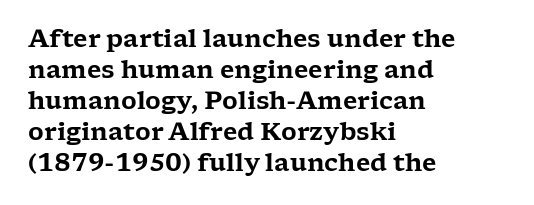
The image shows 24 px text type, upright; set left-aligned, normal line spacing (1.29x), normal letter spacing, not underlined.
